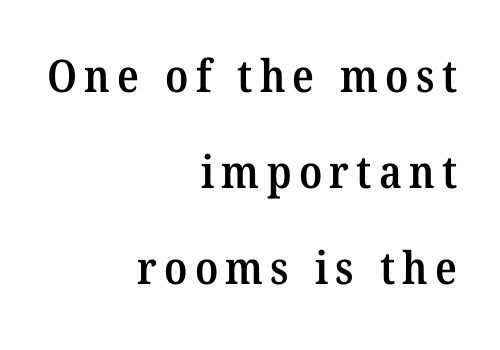
Q: Is the text bold? A: Semi-bold.
Q: Is the typeface a serif or a sans-serif typeface? A: Serif.
Q: Is the text underlined? A: No.
Q: How is the paragraph aligned? A: Right-aligned.
Q: Is the spacing between lines tight, normal or loose? A: Loose.
Q: Width (condensed, normal, or wide)? A: Normal.
Q: Stroke contrast? A: Medium.
Q: x-height? A: Medium.
Q: Monospaced? A: No.
